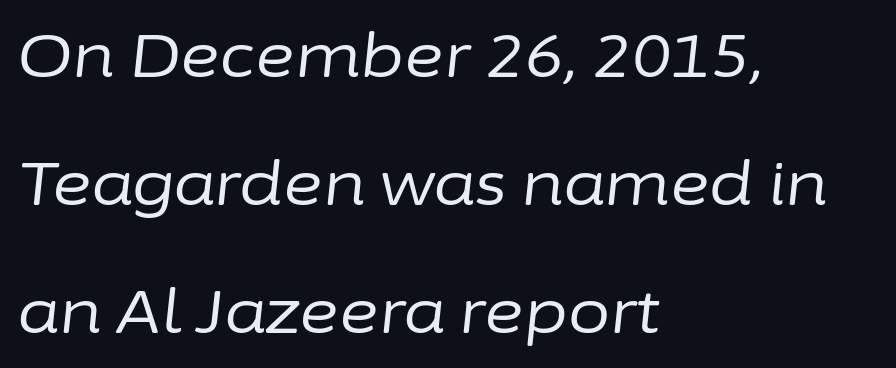
{"italic": "yes", "lean": "right", "slant_degrees": 6, "bold": "no", "weight": "regular", "width": "normal", "stroke_contrast": "low", "x_height": "medium", "monospaced": "no", "underline": "no", "align": "left", "line_spacing": "loose", "line_spacing_ratio": 2.1, "letter_spacing": "normal", "letter_spacing_em": 0.0, "glyph_px": 61}
